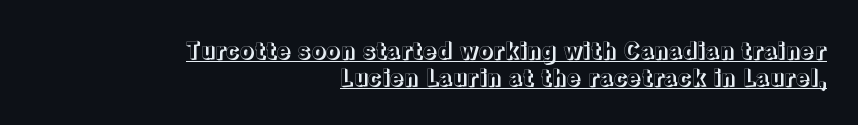
Quick note: underline on. Line ends are locked; line starts wander. Nope, not italic — everything's standing straight. Here the glyphs are tracked normally, forming tight word shapes.
